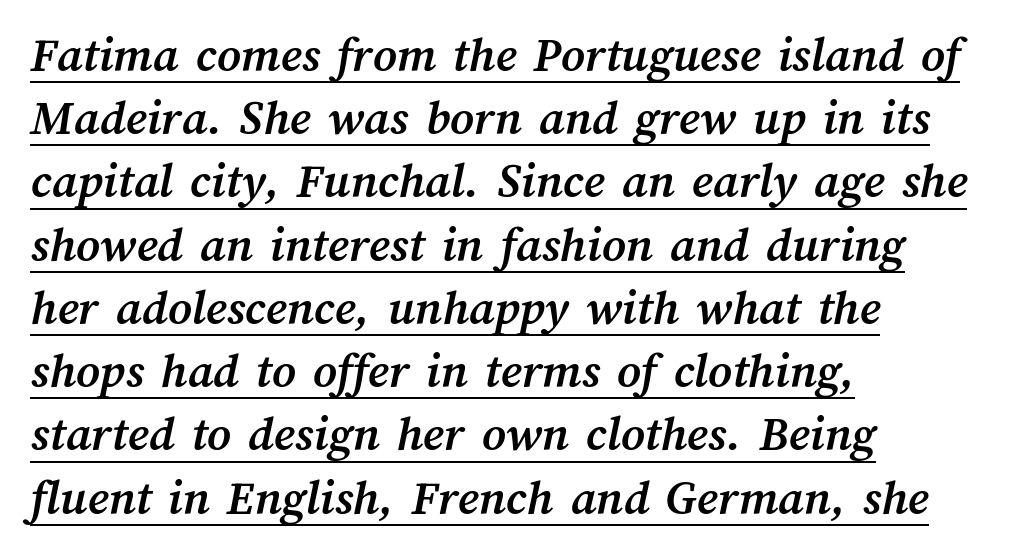
Q: Is the text bold? A: Yes.
Q: Is the text underlined? A: Yes.
Q: How is the paragraph aligned? A: Left-aligned.
Q: Is the spacing between letters normal or unusually wide? A: Normal.
Q: Width (condensed, normal, or wide)? A: Normal.
Q: Stroke contrast? A: Medium.
Q: x-height? A: Medium.
Q: Monospaced? A: No.
